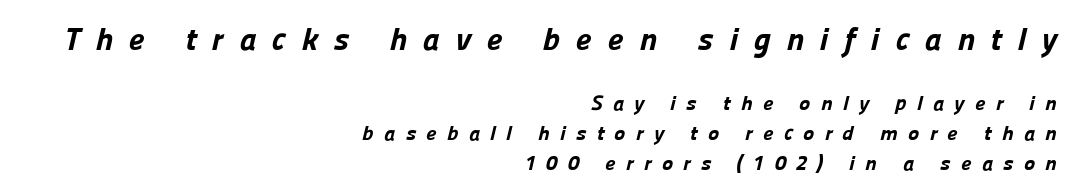
The image shows 32 px bold sans-serif type; set right-aligned, normal line spacing (1.42x), unusually wide letter spacing (+0.49 em), not underlined; the first (top) block is 1.52x larger; low stroke contrast and a medium x-height.
